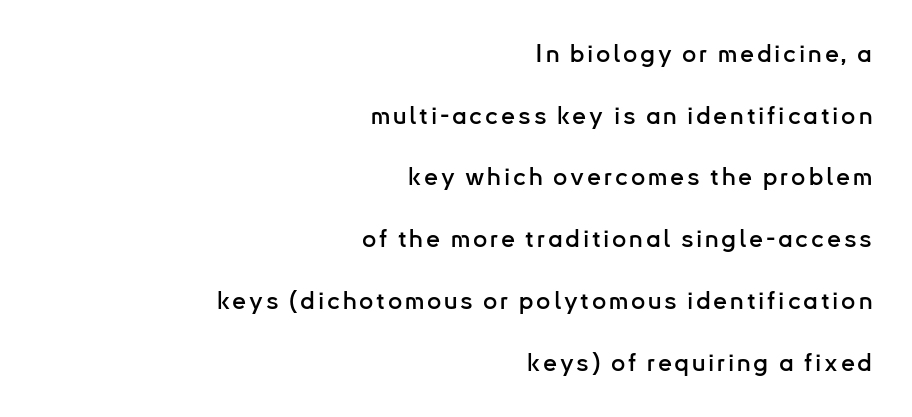
Is the block centered? No — it sits flush against the right margin. The letters stand upright; this is a roman face. Honestly, the rows look like they've been pulled way apart. The string is rendered with underlining switched off.
